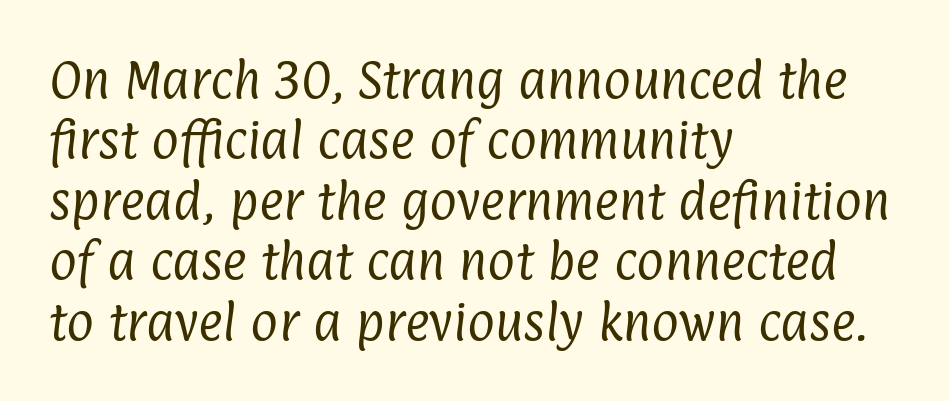
The image shows 42 px regular-weight, condensed sans-serif type; set left-aligned, normal line spacing (1.44x), normal letter spacing, not underlined; low stroke contrast and a medium x-height.
